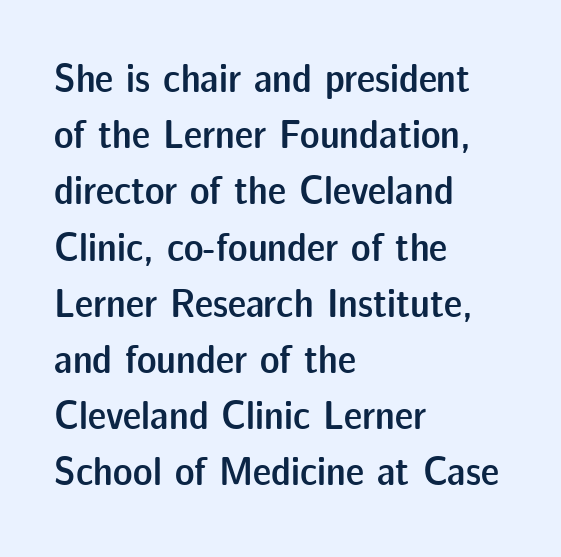
The image shows 41 px semibold sans-serif type, upright; set left-aligned, normal line spacing (1.37x), normal letter spacing, not underlined; low stroke contrast and a medium x-height.
